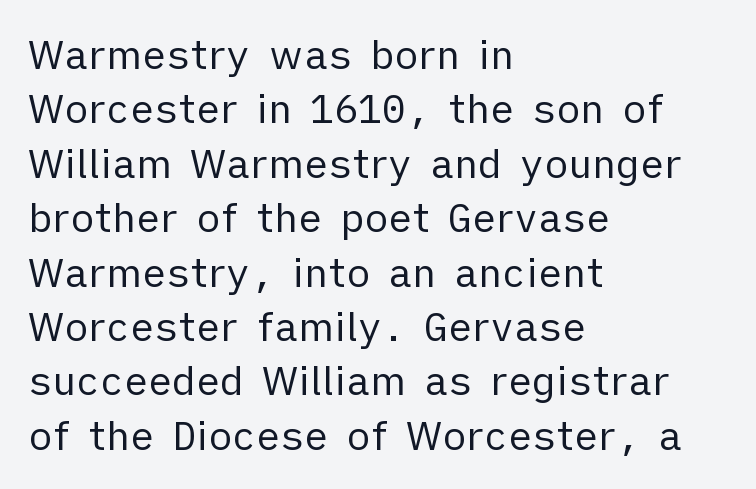
The lines sit at an ordinary, default distance from one another. The setting favours the left margin, as ordinary paragraphs usually do. Upright lettering throughout. Nothing unusual about the tracking: characters are spaced as the font intends. Here the designer chose a conventional face with non-uniform glyph widths.
